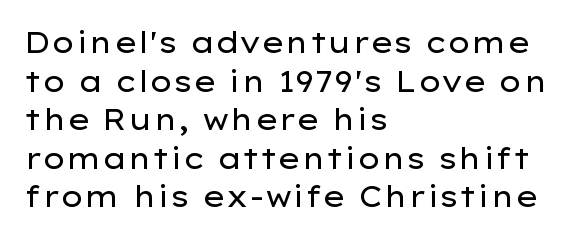
Q: Is the text bold? A: No.
Q: Is the text italic (slanted)? A: No, it is upright.
Q: Is the typeface a serif or a sans-serif typeface? A: Sans-serif.
Q: Is the text underlined? A: No.
Q: How is the paragraph aligned? A: Left-aligned.
Q: Is the spacing between letters normal or unusually wide? A: Normal.
Q: Is the spacing between lines tight, normal or loose? A: Normal.
Q: Width (condensed, normal, or wide)? A: Wide.
Q: Stroke contrast? A: Low.
Q: x-height? A: Medium.
Q: Monospaced? A: No.
